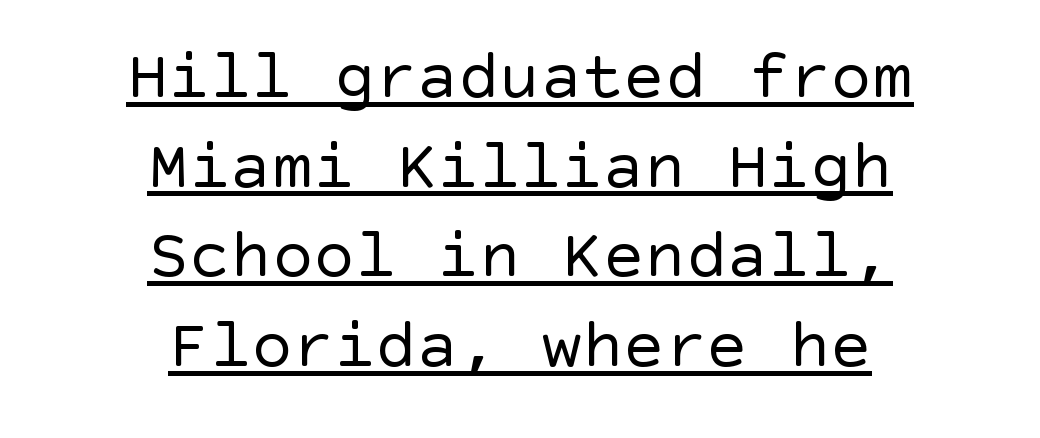
The image shows 69 px regular-weight sans-serif type, upright; set centered, normal line spacing (1.3x), normal letter spacing, underlined; a large x-height.
